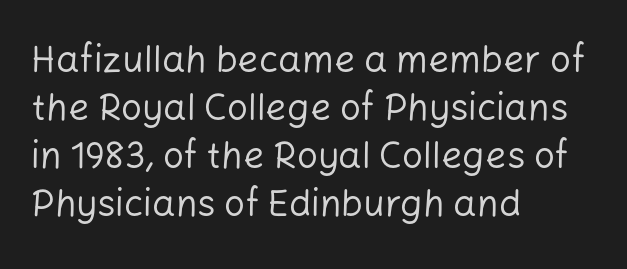
Italic: no, the glyphs are upright roman. The passage is arranged the way most books set body copy — flush left. The characters are drawn with everyday or finer stroke widths. Any mark beneath the type? The region is blank. There is no visible air inserted between adjacent glyphs. The face used here is proportionally spaced, like ordinary book or web type.
